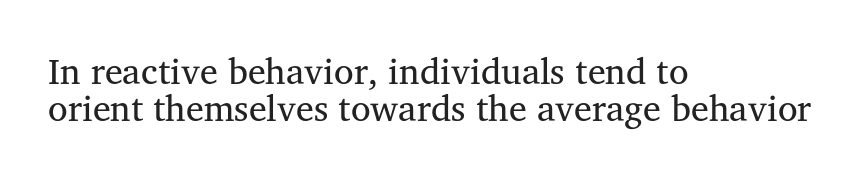
The image shows 36 px regular-weight serif type, upright; set left-aligned, tight line spacing (1.04x), normal letter spacing, not underlined; medium stroke contrast and a medium x-height.
